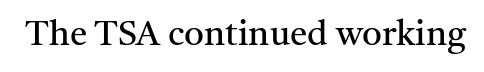
{"serif": "yes", "italic": "no", "bold": "no", "weight": "regular", "width": "normal", "stroke_contrast": "medium", "x_height": "medium", "monospaced": "no", "underline": "no", "letter_spacing": "normal", "letter_spacing_em": 0.0, "glyph_px": 35}
